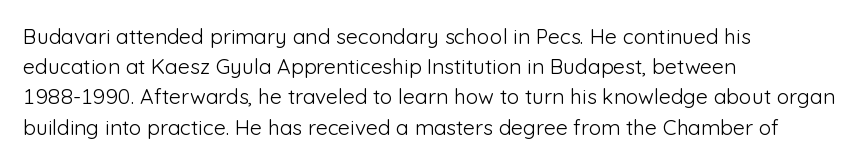
{"italic": "no", "bold": "no", "underline": "no", "align": "left", "line_spacing": "normal", "line_spacing_ratio": 1.44, "letter_spacing": "normal", "letter_spacing_em": 0.0, "glyph_px": 21}
